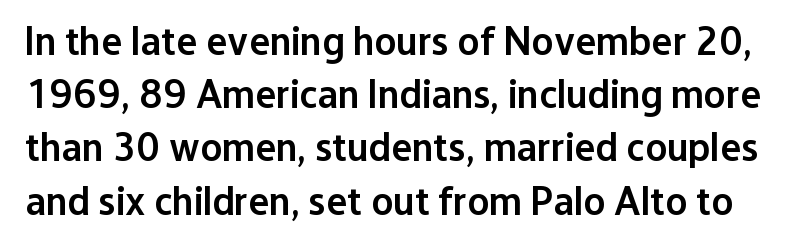
{"serif": "no", "italic": "no", "bold": "semi", "weight": "semibold", "width": "normal", "stroke_contrast": "low", "x_height": "medium", "monospaced": "no", "underline": "no", "line_spacing": "normal", "line_spacing_ratio": 1.33, "letter_spacing": "normal", "letter_spacing_em": 0.0, "glyph_px": 40}
